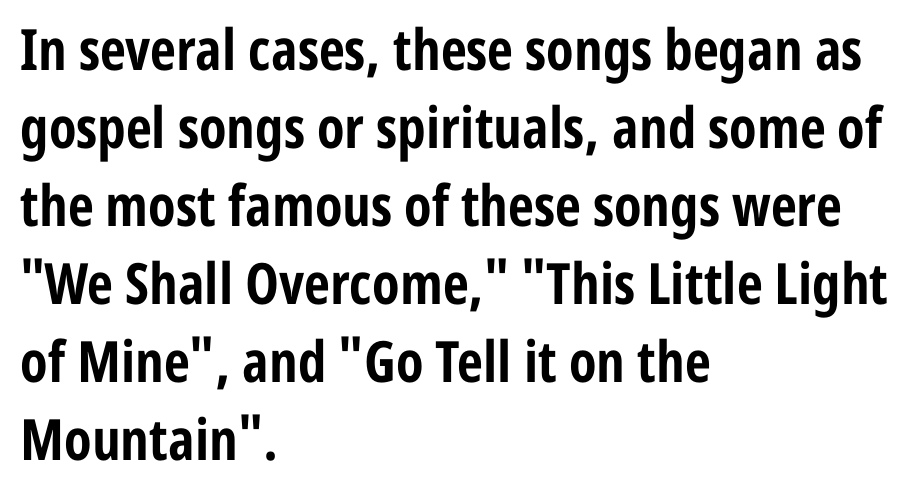
The image shows 57 px bold, condensed sans-serif type, upright; set left-aligned, normal line spacing (1.37x), normal letter spacing, not underlined; low stroke contrast and a medium x-height.
